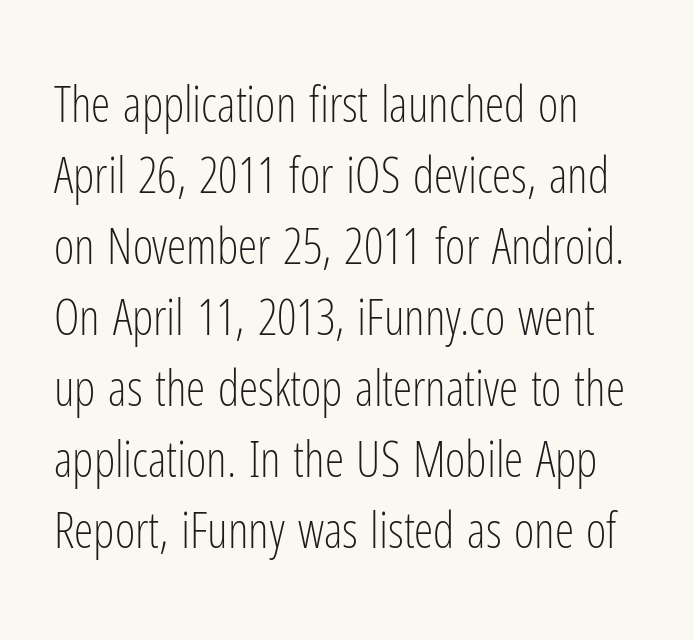
The letters stand straight up with perfectly vertical stems. Ink coverage per letter is moderate at most. Nobody drew a line under any word here. The text was rendered using a sans face with plain stroke endings. Regular leading. How are the letters spaced? Ordinarily, with no added tracking.
